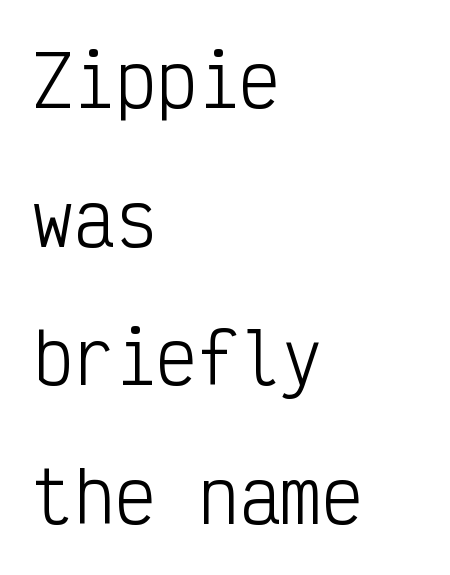
{"serif": "no", "italic": "no", "bold": "no", "weight": "light", "width": "condensed", "stroke_contrast": "low", "x_height": "medium", "monospaced": "yes", "underline": "no", "align": "left", "line_spacing": "loose", "line_spacing_ratio": 2.01, "letter_spacing": "normal", "letter_spacing_em": 0.0, "glyph_px": 69}
